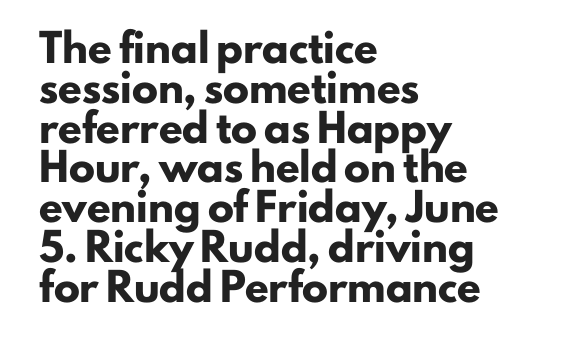
{"italic": "no", "bold": "yes", "underline": "no", "align": "left", "line_spacing": "normal", "line_spacing_ratio": 1.53, "letter_spacing": "normal", "letter_spacing_em": 0.0, "glyph_px": 26}
